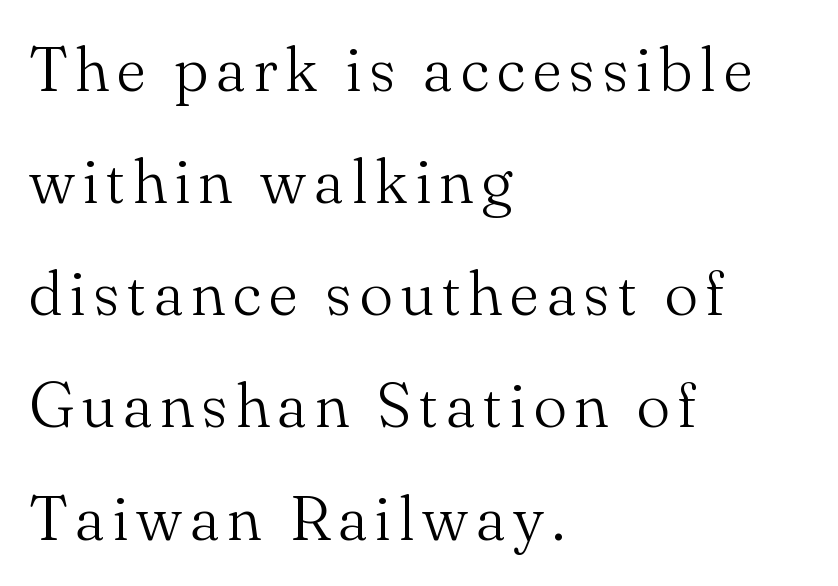
Caption: multi-line text, flush left, ragged right. No heavy texture on the line: the type isn't bold. Letters rest on an invisible, unmarked baseline. Font category for this specimen: serif.
